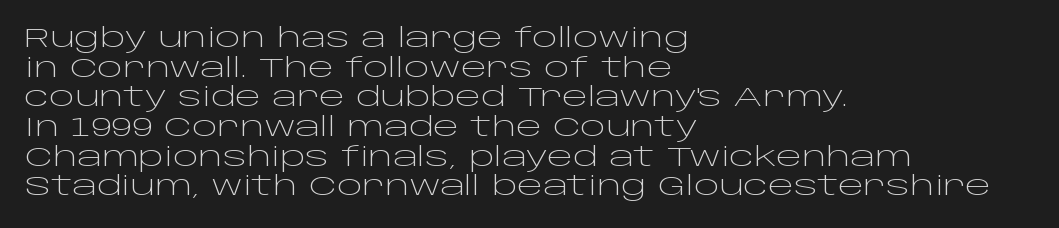
{"italic": "no", "bold": "no", "underline": "no", "align": "left", "line_spacing": "tight", "line_spacing_ratio": 1.1, "letter_spacing": "normal", "letter_spacing_em": 0.0, "glyph_px": 27}
